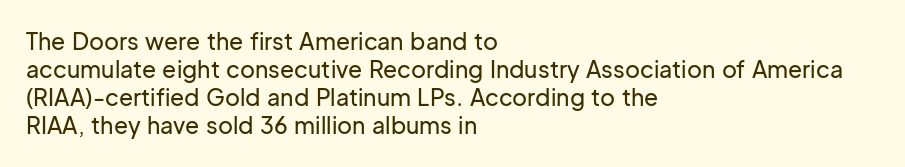
Q: Is the text italic (slanted)? A: No, it is upright.
Q: Is the text underlined? A: No.
Q: How is the paragraph aligned? A: Left-aligned.
Q: Is the spacing between letters normal or unusually wide? A: Normal.
